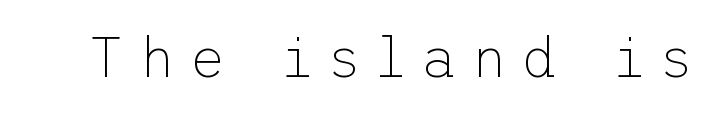
Q: Is the text bold? A: No.
Q: Is the text italic (slanted)? A: No, it is upright.
Q: Is the typeface a serif or a sans-serif typeface? A: Sans-serif.
Q: Is the text underlined? A: No.
Q: Is the spacing between letters normal or unusually wide? A: Unusually wide.
Q: Width (condensed, normal, or wide)? A: Normal.
Q: Stroke contrast? A: Low.
Q: x-height? A: Medium.
